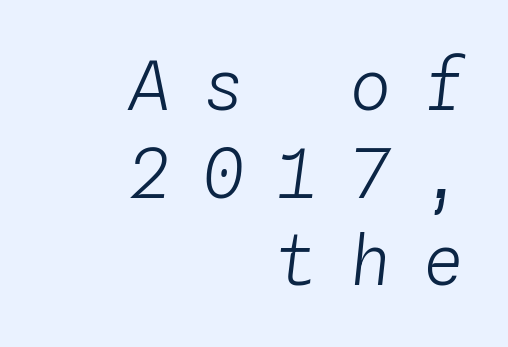
Q: Is the text bold? A: No.
Q: Is the text italic (slanted)? A: Yes, it leans right by about 4 degrees.
Q: Is the text underlined? A: No.
Q: How is the paragraph aligned? A: Right-aligned.
Q: Is the spacing between letters normal or unusually wide? A: Unusually wide.
Q: Is the spacing between lines tight, normal or loose? A: Normal.
Q: Width (condensed, normal, or wide)? A: Normal.
Q: Stroke contrast? A: Low.
Q: x-height? A: Medium.
Q: Monospaced? A: Yes.
